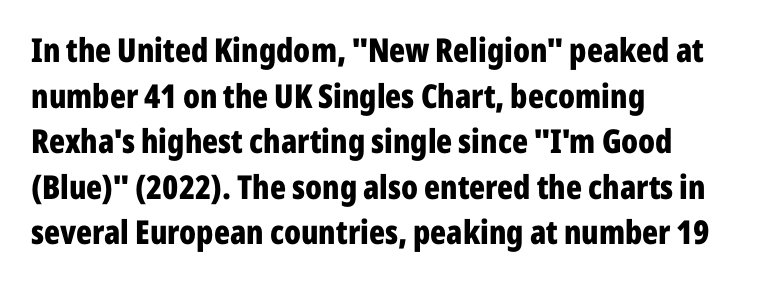
Character widths vary here, with narrow letters taking less room than wide ones. Casual observation: everything's shoved over to the left. What stands out about the letter spacing? Nothing — it is the standard amount. Honestly, the row spacing looks completely unremarkable. Nothing sits at the stroke ends, so this counts as sans-serif.
